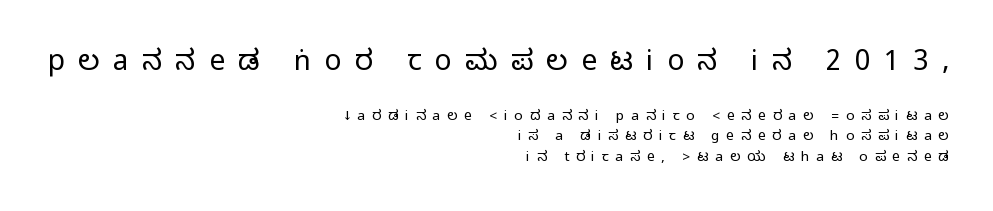
Q: Is the text italic (slanted)? A: No, it is upright.
Q: Is the typeface a serif or a sans-serif typeface? A: Sans-serif.
Q: Is the text underlined? A: No.
Q: How is the paragraph aligned? A: Right-aligned.
Q: Is the spacing between letters normal or unusually wide? A: Unusually wide.
Q: Is the spacing between lines tight, normal or loose? A: Normal.
Q: Which block of text is set in a larger size, the first (top) or the second (bottom)? A: The first (top) one.
Q: Width (condensed, normal, or wide)? A: Condensed.
Q: Stroke contrast? A: Medium.
Q: Monospaced? A: No.
